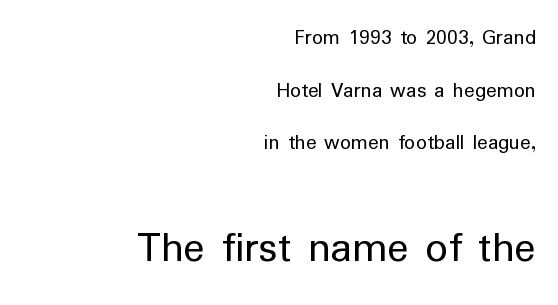
Observe the ordinary spacing: letters are neighbours, not strangers. Check the space under the baseline: it is left empty. Whoever set this made the second block the dominant, larger element. This sample is right-justified, so line beginnings fall wherever the words allow. Each new line begins a long way beneath the previous one. These lines are rendered in a variable-pitch font.
